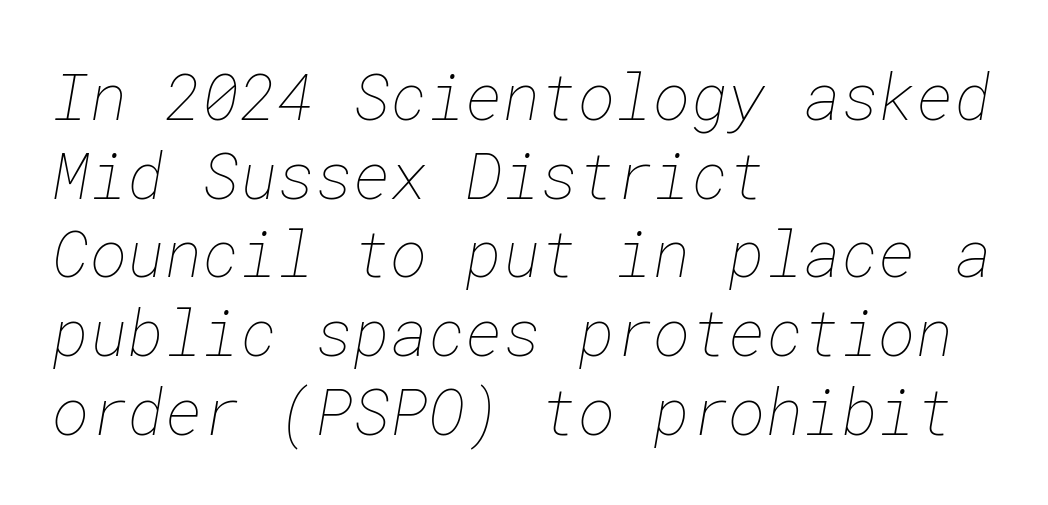
{"bold": "no", "weight": "thin", "width": "normal", "stroke_contrast": "low", "x_height": "medium", "underline": "no", "align": "left", "line_spacing_ratio": 1.23, "letter_spacing": "normal", "letter_spacing_em": 0.0, "glyph_px": 64}
